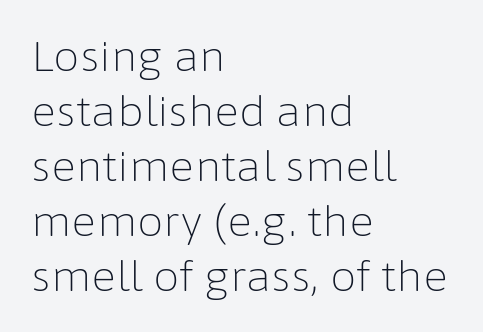
Think of a printed novel: that variable character pitch is what you see here. Successive baselines arrive at the customary interval. The face looks like a standard text weight, possibly lighter. These lines stack with their left ends in a neat column. The zone under the glyphs is completely vacant.
